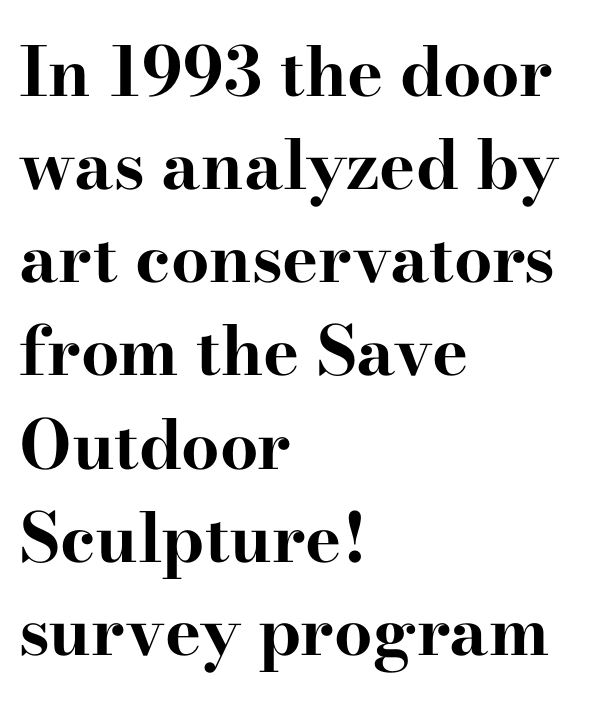
The image shows 68 px bold, wide serif type, upright; set left-aligned, normal line spacing (1.37x), normal letter spacing, not underlined; high stroke contrast and a small x-height.
